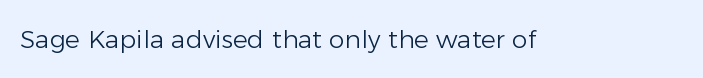
The rendering keeps characters at their native spacing. The font sits on the lighter half of the weight spectrum, regular included. Quick note: underline off. Is there any slant? The stems are plumb.
